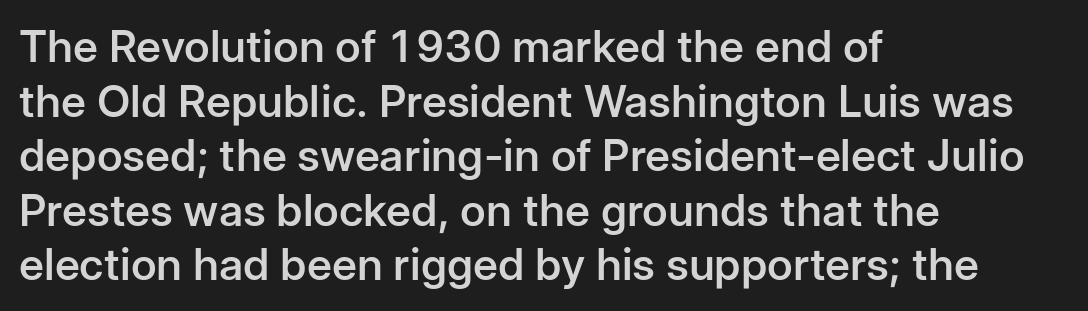
Classification — sans serif. A typesetter would call this proportional, since set widths differ per character. Every row of glyphs begins at an identical x-position on the left. Is the letter spacing exaggerated? No — it looks like the ordinary default. Posture: straight, roman, zero tilt. The baseline area is clear.
